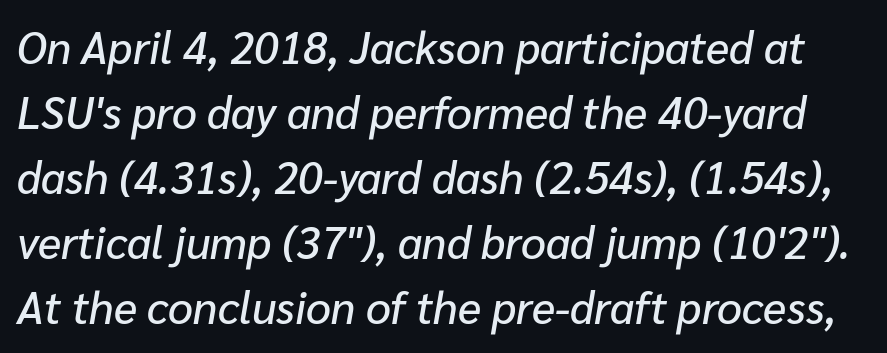
The image shows 44 px text type, italic (leaning right); set normal line spacing (1.48x), normal letter spacing, not underlined; low stroke contrast and a medium x-height.
